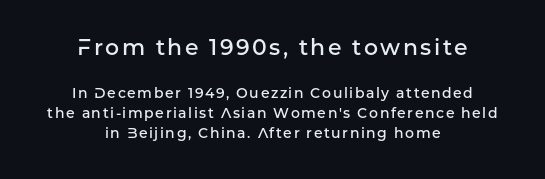
This sample is center-justified, so both line endings float freely. Scale decreases going downward across the two blocks. The glyphs have the mass of a demibold cut, below bold. Honestly, there is no underline to notice here at all. If you drew a line through each stem, it would be perfectly vertical.
